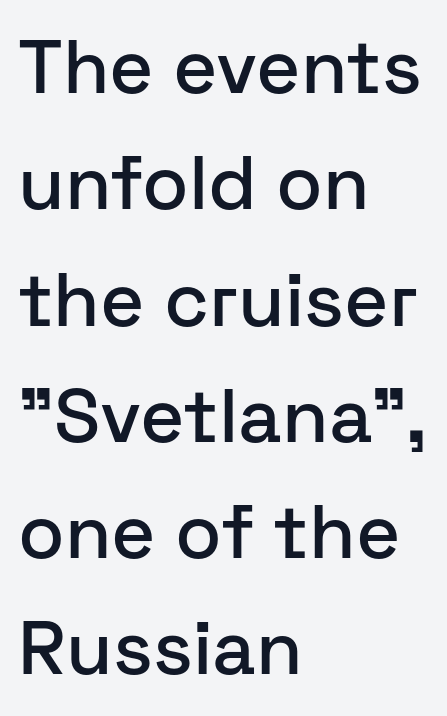
Has an underline been added? It has not. The rendering shows plain stroke endings on the letterforms — a sans-serif design. Vertical strokes here are truly vertical. The rendering uses natural spacing where letterforms have individual widths. There is no visible air inserted between adjacent glyphs. Each new line begins a customary step beneath the previous one.
